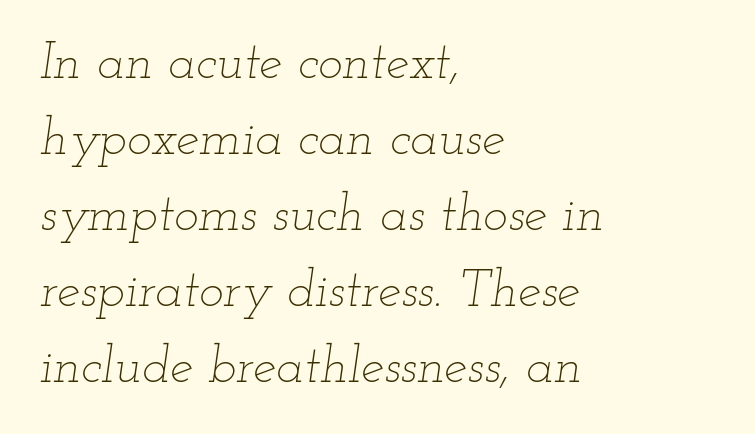
Q: Is the text bold? A: No.
Q: Is the text italic (slanted)? A: Yes, it leans right by about 12 degrees.
Q: Is the text underlined? A: No.
Q: How is the paragraph aligned? A: Left-aligned.
Q: Is the spacing between letters normal or unusually wide? A: Normal.
Q: Is the spacing between lines tight, normal or loose? A: Normal.
Q: Width (condensed, normal, or wide)? A: Wide.
Q: Stroke contrast? A: Low.
Q: x-height? A: Small.
Q: Monospaced? A: No.
